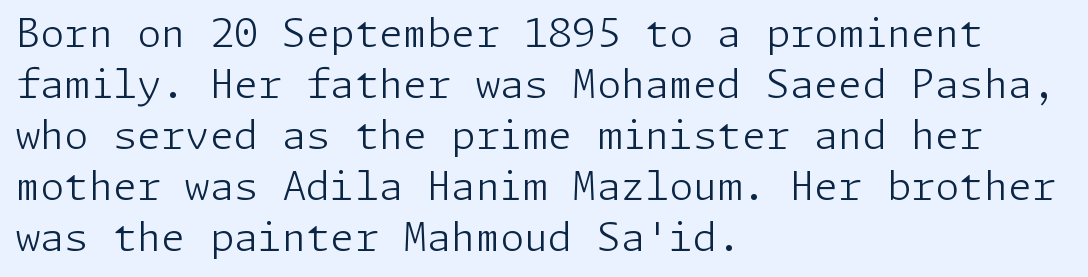
Q: Is the text bold? A: No.
Q: Is the text italic (slanted)? A: No, it is upright.
Q: Is the typeface a serif or a sans-serif typeface? A: Sans-serif.
Q: Is the text underlined? A: No.
Q: How is the paragraph aligned? A: Left-aligned.
Q: Is the spacing between letters normal or unusually wide? A: Normal.
Q: Is the spacing between lines tight, normal or loose? A: Normal.
Q: Width (condensed, normal, or wide)? A: Normal.
Q: Stroke contrast? A: Low.
Q: x-height? A: Medium.
